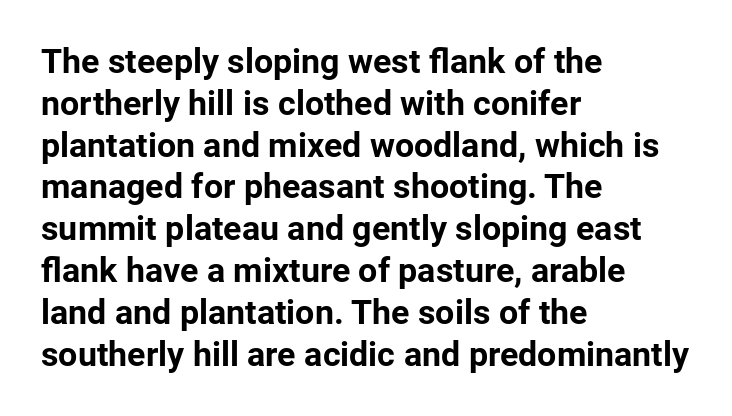
{"serif": "no", "italic": "no", "bold": "yes", "weight": "bold", "width": "normal", "stroke_contrast": "low", "x_height": "medium", "monospaced": "no", "underline": "no", "align": "left", "line_spacing_ratio": 1.23, "letter_spacing": "normal", "letter_spacing_em": 0.0, "glyph_px": 34}
